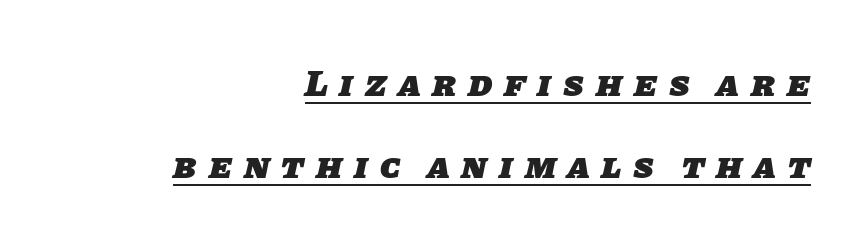
Short note: letters widely spaced. This rendering uses right alignment, leaving the left contour irregular. Line spacing here is loose. Compared with an ordinary text face, these strokes are far heavier — a full bold.
